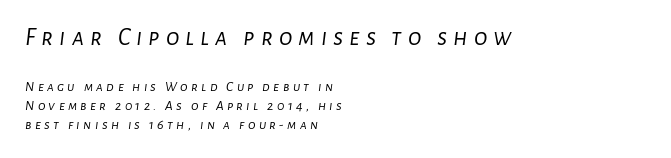
Q: Is the text bold? A: No.
Q: Is the text italic (slanted)? A: Yes, it leans right by about 7 degrees.
Q: Is the text underlined? A: No.
Q: How is the paragraph aligned? A: Left-aligned.
Q: Is the spacing between letters normal or unusually wide? A: Unusually wide.
Q: Is the spacing between lines tight, normal or loose? A: Normal.
Q: Which block of text is set in a larger size, the first (top) or the second (bottom)? A: The first (top) one.
